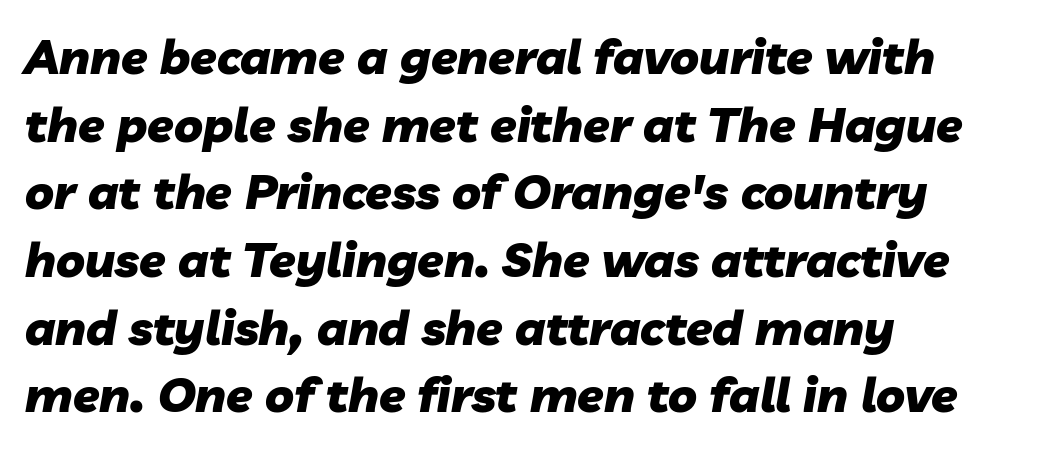
{"italic": "yes", "lean": "right", "slant_degrees": 10, "bold": "yes", "weight": "heavy", "width": "normal", "stroke_contrast": "low", "x_height": "medium", "monospaced": "no", "underline": "no", "align": "left", "line_spacing": "normal", "line_spacing_ratio": 1.41, "letter_spacing": "normal", "letter_spacing_em": 0.0, "glyph_px": 48}
